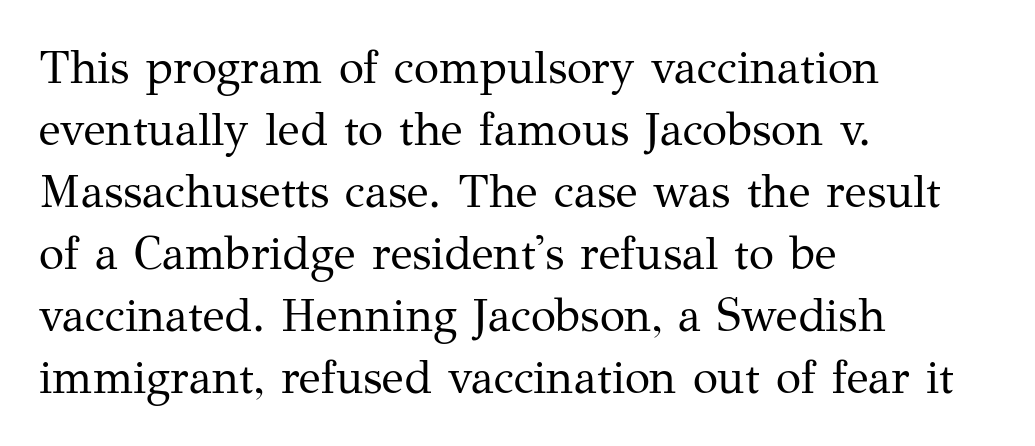
The image shows 46 px regular-weight serif type, upright; set left-aligned, normal line spacing (1.35x), normal letter spacing, not underlined; medium stroke contrast and a medium x-height.
